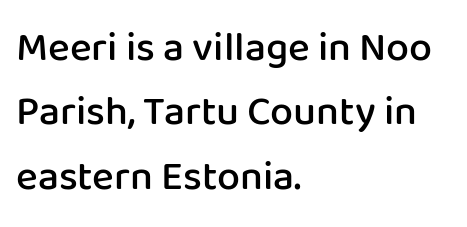
{"serif": "no", "italic": "no", "bold": "semi", "weight": "semibold", "width": "normal", "stroke_contrast": "low", "x_height": "medium", "monospaced": "no", "underline": "no", "align": "left", "line_spacing": "normal", "line_spacing_ratio": 1.57, "letter_spacing": "normal", "letter_spacing_em": 0.0, "glyph_px": 41}
